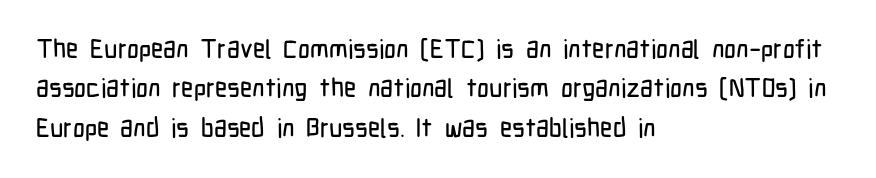
This rendering features lettering with no underline. Every row of glyphs begins at an identical x-position on the left. The leading is moderate, giving the passage an even texture. When letters stand straight like this, we call the style roman or upright.
